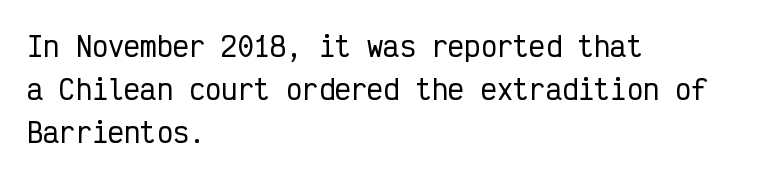
{"italic": "no", "underline": "no", "align": "left", "line_spacing": "normal", "line_spacing_ratio": 1.59, "letter_spacing": "normal", "letter_spacing_em": 0.0, "glyph_px": 27}
